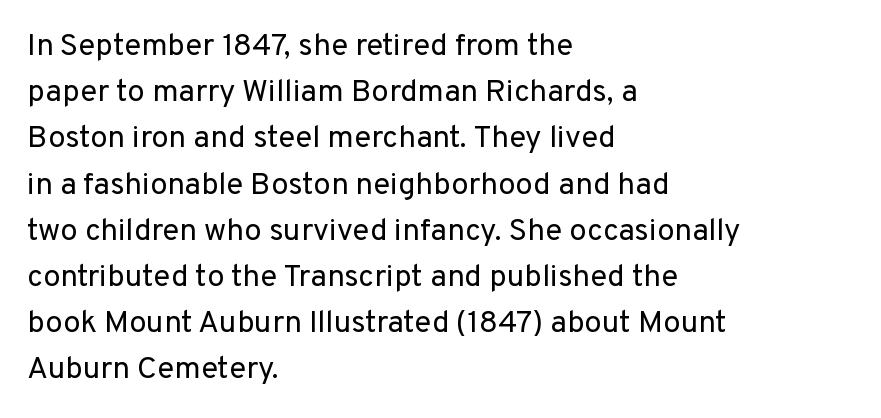
The image shows 31 px regular-weight sans-serif type, upright; set left-aligned, normal line spacing (1.49x), normal letter spacing, not underlined; low stroke contrast and a medium x-height.
